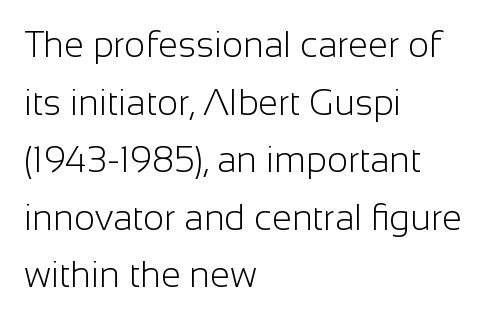
Every stem runs plumb, perpendicular to the baseline. Reading down the block, your eye returns to a fixed left position each line. Tracking value appears to be zero — textbook default spacing. Proportional: the letters do not fall into vertical columns. Baseline-to-baseline distance is the conventional proportion of letter height. The font sits on the lighter half of the weight spectrum, regular included.
